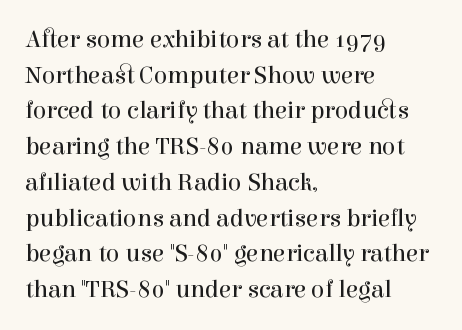
The image shows 25 px text type, upright; set left-aligned, normal line spacing (1.43x), normal letter spacing, not underlined.
